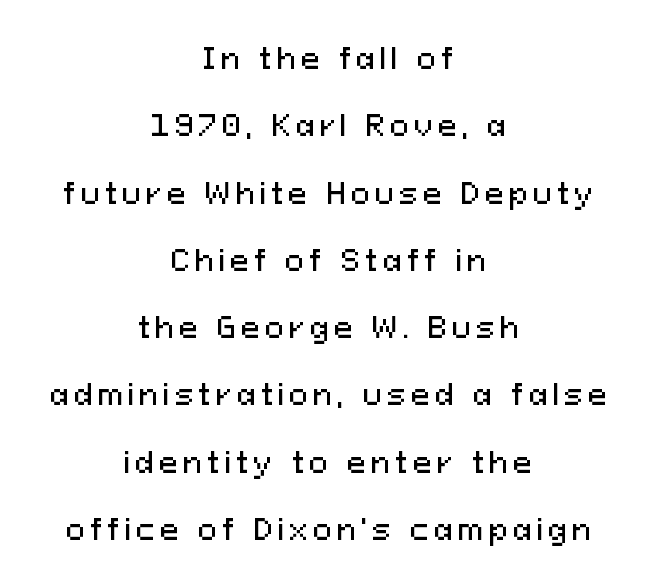
{"serif": "no", "italic": "no", "width": "normal", "stroke_contrast": "medium", "x_height": "medium", "monospaced": "no", "underline": "no", "align": "center", "line_spacing": "loose", "line_spacing_ratio": 2.32, "glyph_px": 29}
